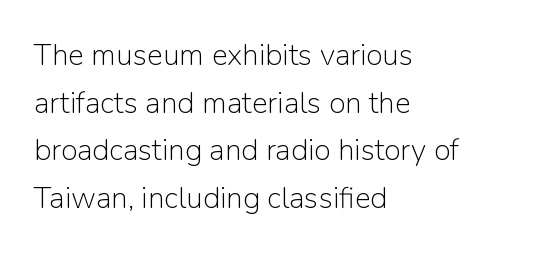
This sample keeps an unexceptional amount of space between lines. The line texture is even and compact thanks to regular tracking. Only glyphs here, with clear space below each row. Weight class: somewhere from thin through regular. The letters stand upright; this is a roman face. The lines are quadded left.
